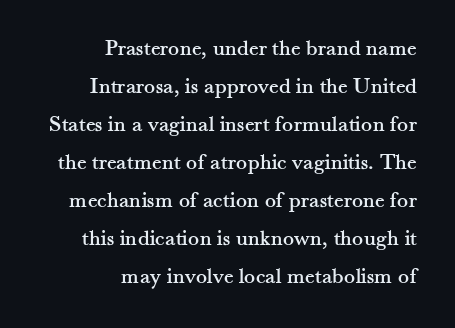
{"italic": "no", "underline": "no", "align": "right", "line_spacing": "normal", "line_spacing_ratio": 1.65, "letter_spacing": "normal", "letter_spacing_em": 0.0, "glyph_px": 23}
